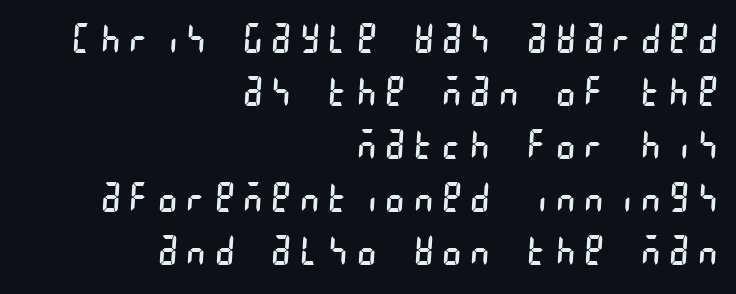
Q: Is the text bold? A: No.
Q: Is the typeface a serif or a sans-serif typeface? A: Sans-serif.
Q: Is the text underlined? A: No.
Q: How is the paragraph aligned? A: Right-aligned.
Q: Is the spacing between letters normal or unusually wide? A: Unusually wide.
Q: Is the spacing between lines tight, normal or loose? A: Normal.
Q: Width (condensed, normal, or wide)? A: Condensed.
Q: Stroke contrast? A: Low.
Q: x-height? A: Large.
